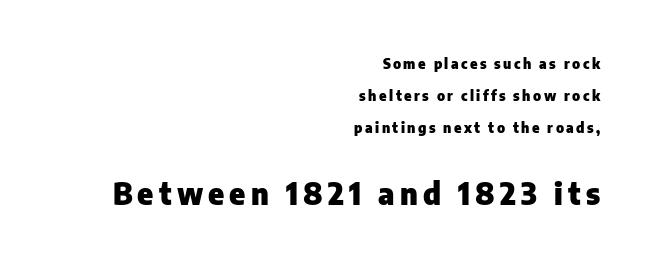
{"serif": "no", "italic": "no", "bold": "yes", "weight": "heavy", "width": "normal", "stroke_contrast": "low", "x_height": "medium", "monospaced": "no", "underline": "no", "align": "right", "line_spacing": "loose", "line_spacing_ratio": 2.29, "larger_block": "second", "size_ratio": 2.14, "glyph_px": 30}
